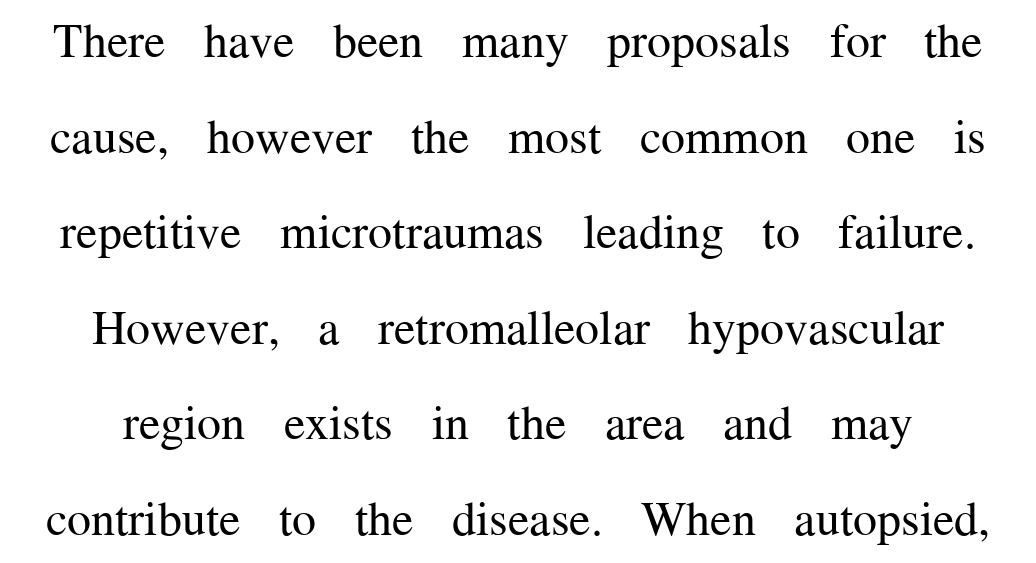
The image shows 48 px regular-weight serif type, upright; set loose line spacing (1.99x), normal letter spacing, not underlined; medium stroke contrast and a medium x-height.
